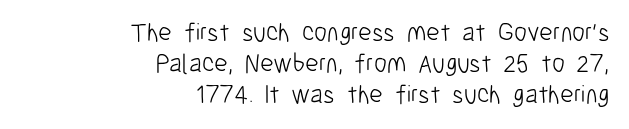
The face looks like a standard text weight, possibly lighter. The letters stand upright; this is a roman face. Each word holds together tightly as a unit, with standard inter-letter gaps. Type without underlining. The lines in this sample share a right terminus and differ only in where they begin.
